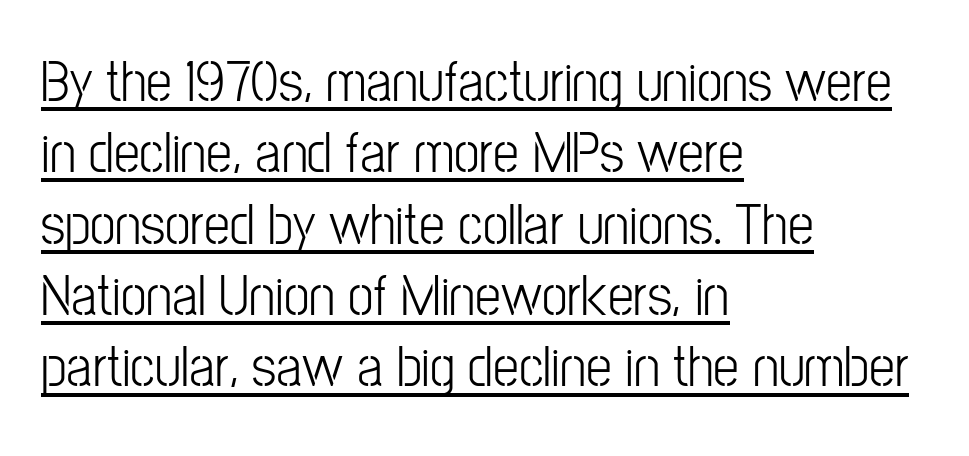
The image shows 58 px light, condensed sans-serif type, upright; set left-aligned, line spacing 1.23x, normal letter spacing, underlined; low stroke contrast and a medium x-height.
